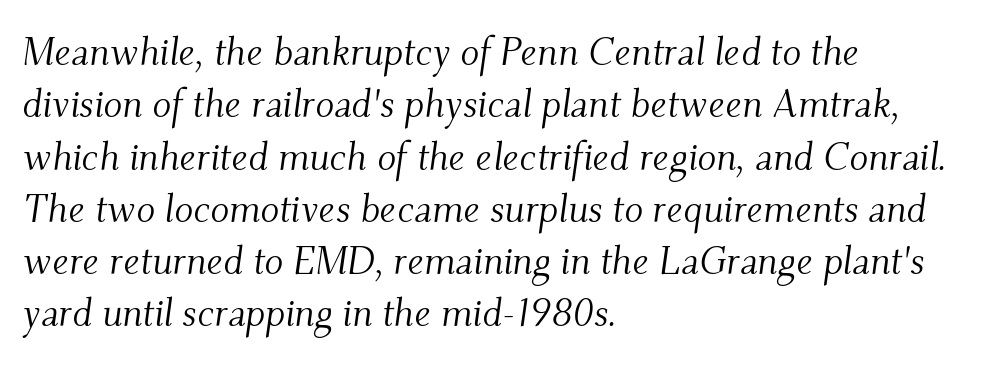
Short and long lines alike share a common starting point at left. The line-height multiplier appears to be the usual default. Beneath every word, the page is bare. Note the varied advance widths — an 'i' is clearly narrower than an 'm'. The axis of the letterforms is tilted away from vertical.
